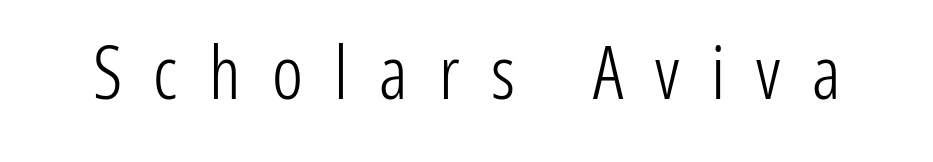
The image shows 73 px light, condensed sans-serif type, upright; set unusually wide letter spacing (+0.43 em), not underlined; low stroke contrast and a medium x-height.
